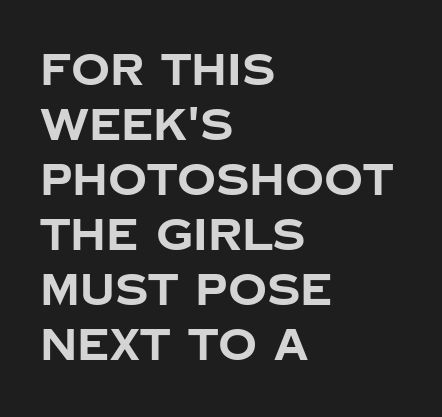
Are there feet on the stems? There aren't — it's a sans. Characters remain perfectly vertical along every line. Nobody touched the tracking dial on this one. Alignment: flush left. Descenders hang freely into open space.
